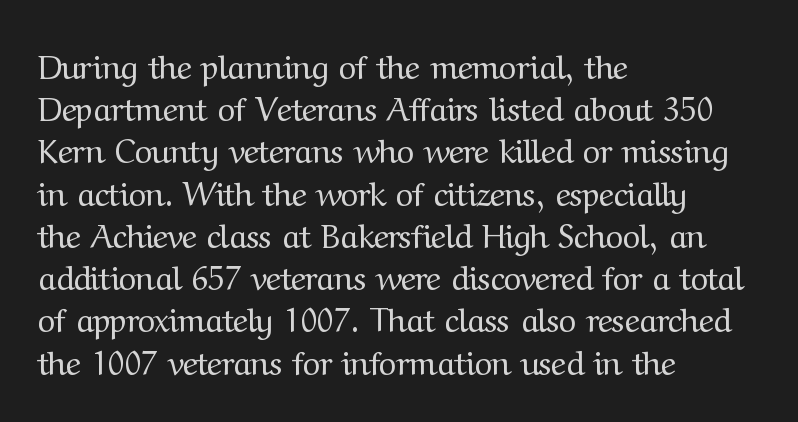
The image shows 33 px regular-weight serif type, upright; set left-aligned, normal line spacing (1.28x), normal letter spacing, not underlined; medium stroke contrast and a medium x-height.
